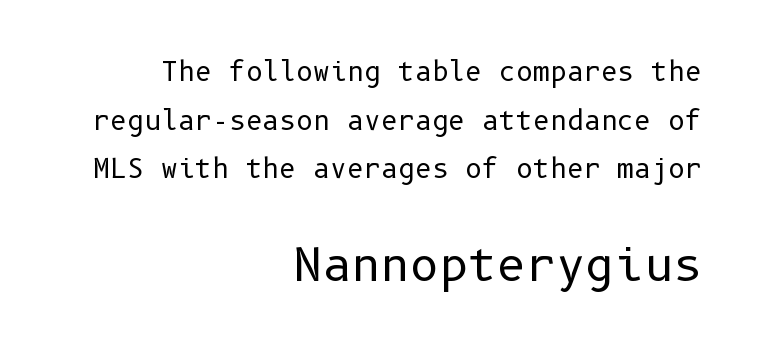
The image shows 45 px regular-weight sans-serif type, upright; set right-aligned, line spacing 1.87x, normal letter spacing, not underlined; the second (bottom) block is 1.73x larger; low stroke contrast and a medium x-height.
